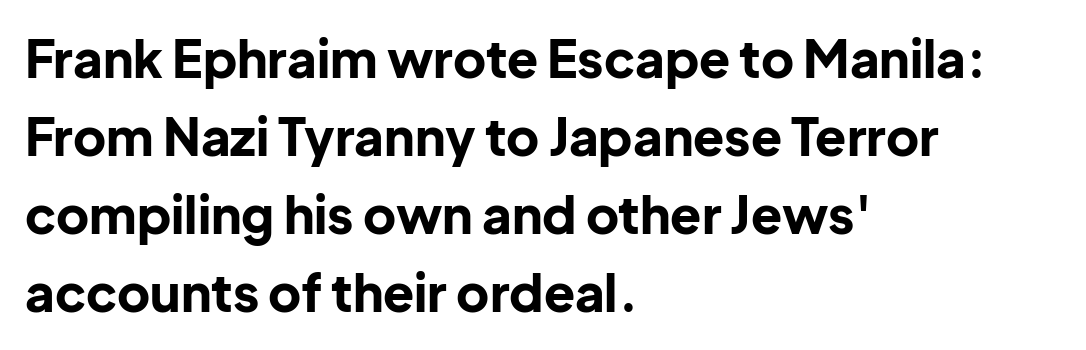
The image shows 51 px bold sans-serif type, upright; set left-aligned, normal line spacing (1.53x), normal letter spacing, not underlined; low stroke contrast and a medium x-height.
